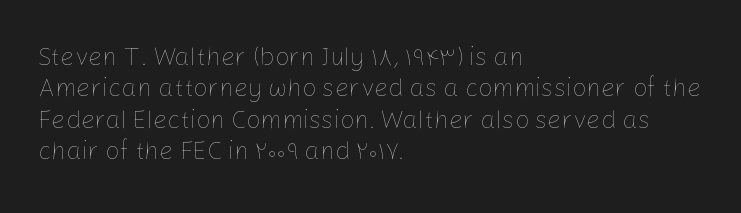
The image shows 25 px text type, upright; set left-aligned, normal line spacing (1.26x), normal letter spacing, not underlined.
